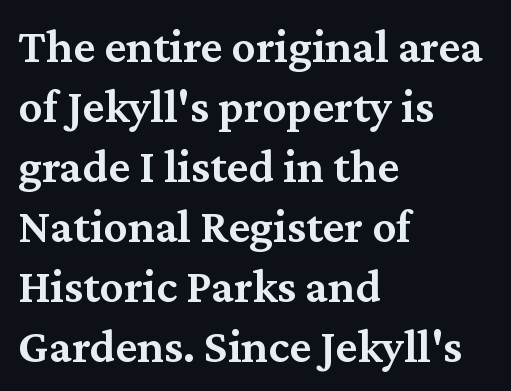
Each letter keeps its own natural width here, so spacing adapts to shape. The paragraph has a hard left edge and a soft right edge. Posture: straight, roman, zero tilt. Decoration check: the copy has no underline.
